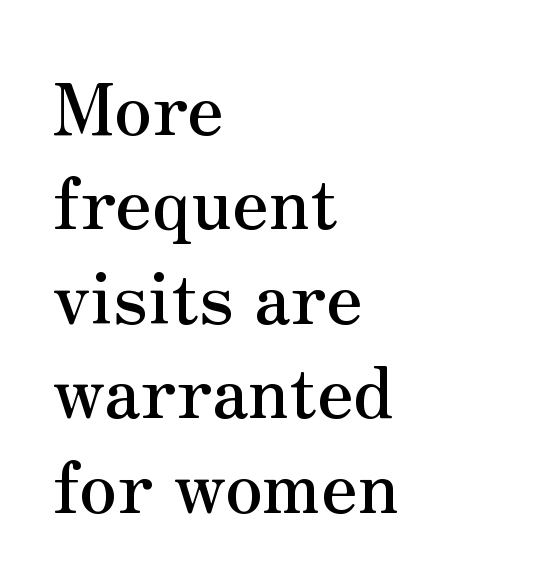
{"serif": "yes", "italic": "no", "width": "normal", "stroke_contrast": "medium", "x_height": "small", "monospaced": "no", "underline": "no", "align": "left", "line_spacing": "normal", "line_spacing_ratio": 1.33, "letter_spacing": "normal", "letter_spacing_em": 0.0, "glyph_px": 71}
